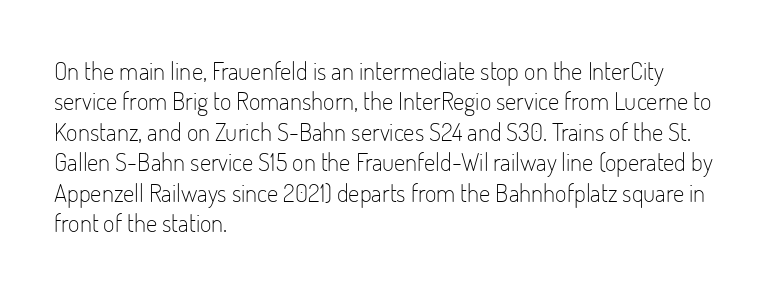
Nope, not italic — everything's standing straight. Only glyphs here, with clear space below each row. Leftover space on each line is placed entirely after the last word. The gaps between neighbouring characters are ordinary and unremarkable. A light-to-regular cut is what we see here.
